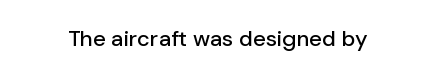
The image shows 22 px text type, upright; set normal letter spacing, not underlined.
